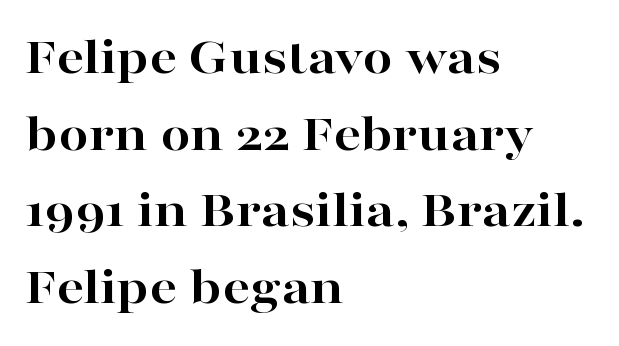
Q: Is the text bold? A: Yes.
Q: Is the text italic (slanted)? A: No, it is upright.
Q: Is the typeface a serif or a sans-serif typeface? A: Serif.
Q: Is the text underlined? A: No.
Q: How is the paragraph aligned? A: Left-aligned.
Q: Is the spacing between letters normal or unusually wide? A: Normal.
Q: Is the spacing between lines tight, normal or loose? A: Normal.
Q: Width (condensed, normal, or wide)? A: Wide.
Q: Stroke contrast? A: High.
Q: x-height? A: Medium.
Q: Monospaced? A: No.
